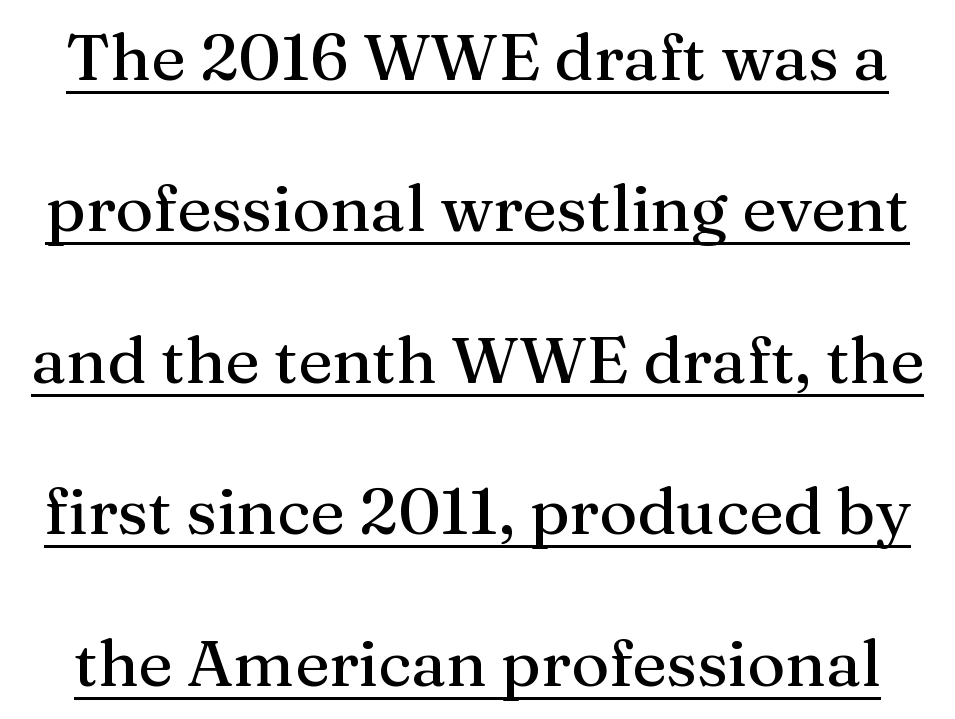
{"serif": "yes", "italic": "no", "width": "normal", "stroke_contrast": "medium", "x_height": "medium", "monospaced": "no", "underline": "yes", "line_spacing": "loose", "line_spacing_ratio": 2.33, "letter_spacing": "normal", "letter_spacing_em": 0.0, "glyph_px": 65}
